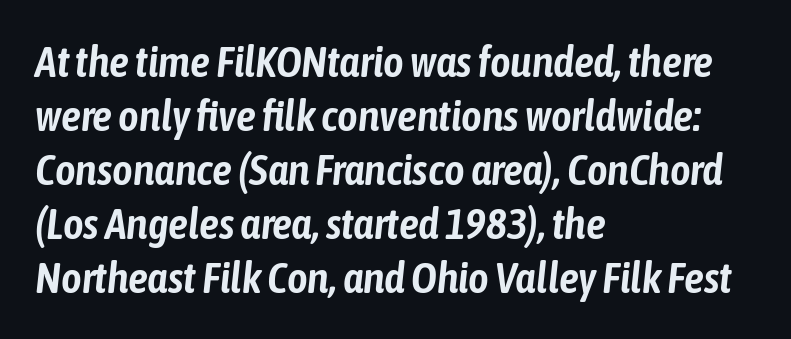
The image shows 44 px condensed type, italic (leaning right); set left-aligned, line spacing 1.23x, normal letter spacing, not underlined; low stroke contrast and a medium x-height.
